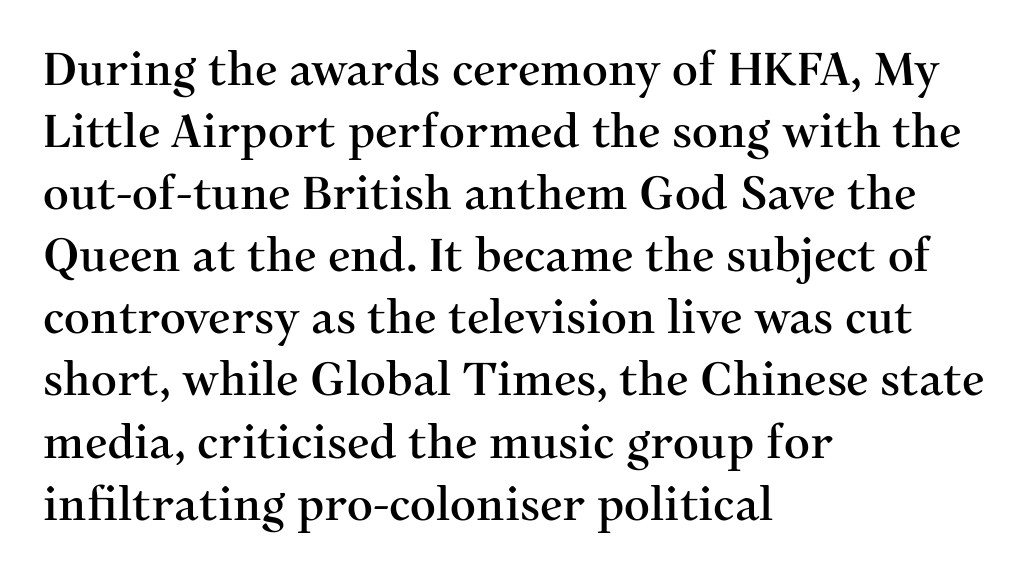
Q: Is the text italic (slanted)? A: No, it is upright.
Q: Is the typeface a serif or a sans-serif typeface? A: Serif.
Q: Is the text underlined? A: No.
Q: How is the paragraph aligned? A: Left-aligned.
Q: Is the spacing between letters normal or unusually wide? A: Normal.
Q: Is the spacing between lines tight, normal or loose? A: Normal.
Q: Width (condensed, normal, or wide)? A: Normal.
Q: Stroke contrast? A: Medium.
Q: x-height? A: Medium.
Q: Monospaced? A: No.
